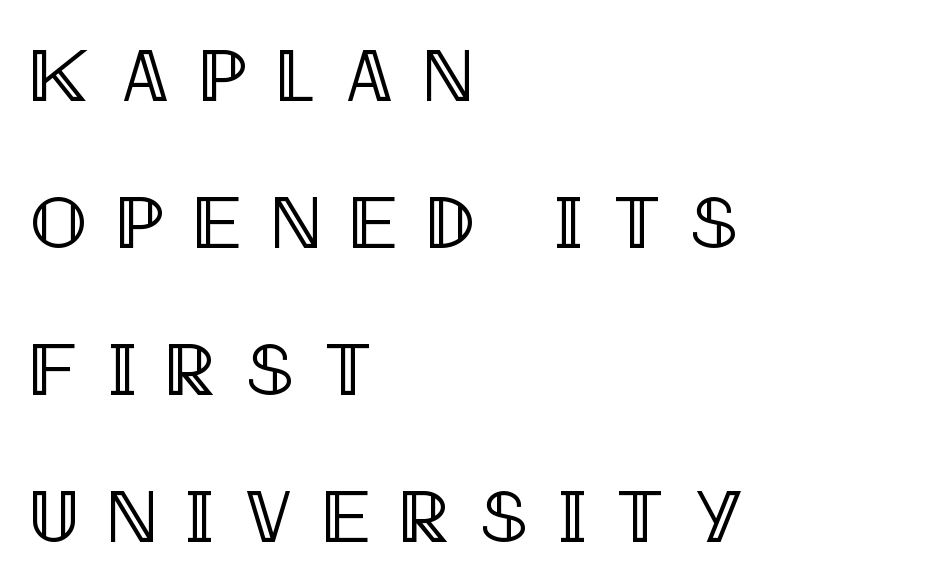
{"italic": "no", "width": "condensed", "x_height": "large", "monospaced": "no", "underline": "no", "align": "left", "line_spacing": "loose", "line_spacing_ratio": 1.96, "letter_spacing": "wide", "letter_spacing_em": 0.4, "glyph_px": 75}
